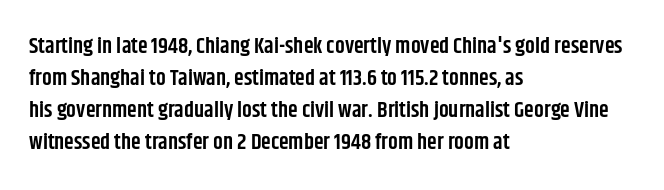
Q: Is the text bold? A: Semi-bold.
Q: Is the text italic (slanted)? A: No, it is upright.
Q: Is the text underlined? A: No.
Q: How is the paragraph aligned? A: Left-aligned.
Q: Is the spacing between letters normal or unusually wide? A: Normal.
Q: Is the spacing between lines tight, normal or loose? A: Normal.
